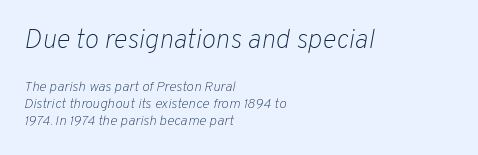
Q: Is the text bold? A: No.
Q: Is the text italic (slanted)? A: Yes, it leans right by about 10 degrees.
Q: Is the text underlined? A: No.
Q: How is the paragraph aligned? A: Left-aligned.
Q: Is the spacing between letters normal or unusually wide? A: Normal.
Q: Which block of text is set in a larger size, the first (top) or the second (bottom)? A: The first (top) one.
